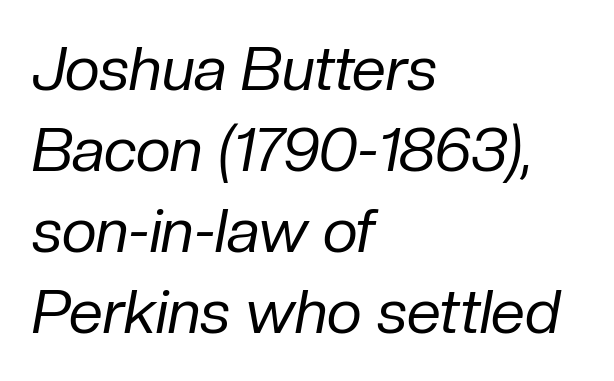
The image shows 61 px regular-weight type, italic (leaning right); set left-aligned, normal line spacing (1.33x), normal letter spacing, not underlined; low stroke contrast and a medium x-height.
